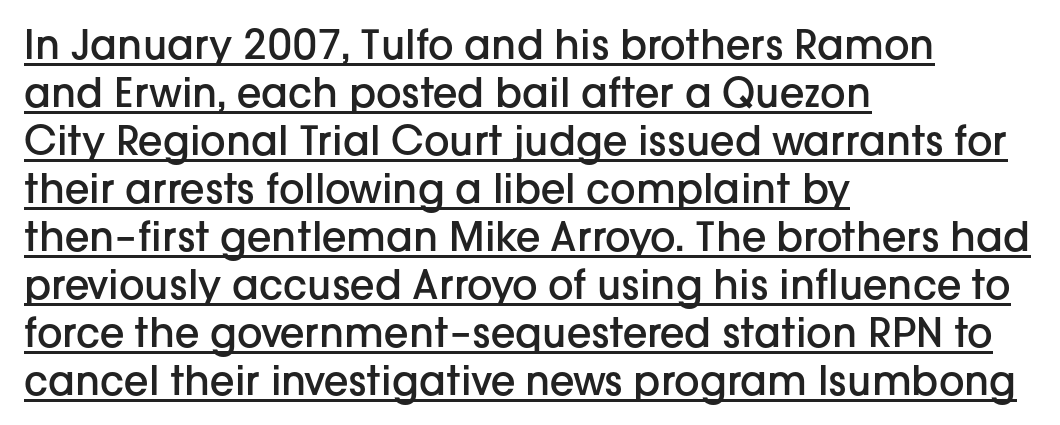
The image shows 40 px semibold sans-serif type, upright; set left-aligned, line spacing 1.2x, normal letter spacing, underlined; low stroke contrast and a medium x-height.
